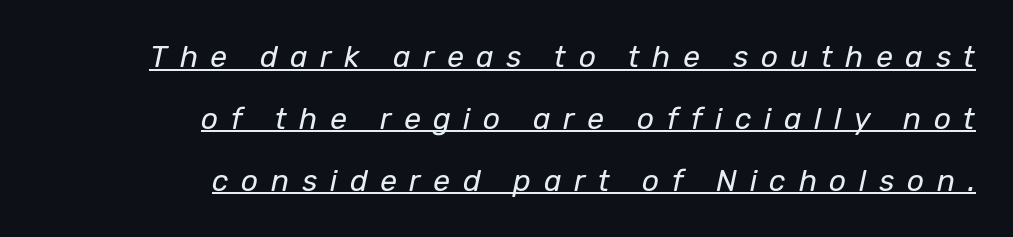
Q: Is the text bold? A: No.
Q: Is the text italic (slanted)? A: Yes, it leans right by about 12 degrees.
Q: Is the text underlined? A: Yes.
Q: How is the paragraph aligned? A: Right-aligned.
Q: Is the spacing between letters normal or unusually wide? A: Unusually wide.
Q: Is the spacing between lines tight, normal or loose? A: Loose.
Q: Width (condensed, normal, or wide)? A: Normal.
Q: Stroke contrast? A: Low.
Q: x-height? A: Medium.
Q: Monospaced? A: No.
